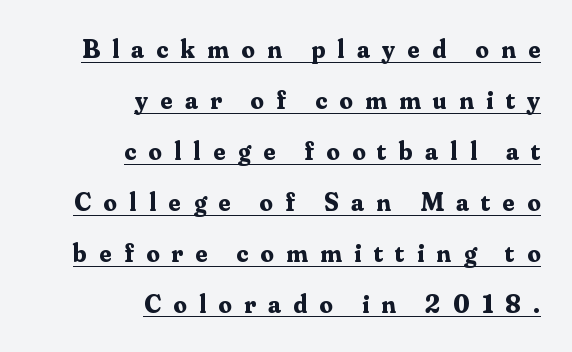
Q: Is the text bold? A: Yes.
Q: Is the text italic (slanted)? A: No, it is upright.
Q: Is the text underlined? A: Yes.
Q: How is the paragraph aligned? A: Right-aligned.
Q: Is the spacing between letters normal or unusually wide? A: Unusually wide.
Q: Is the spacing between lines tight, normal or loose? A: Loose.
